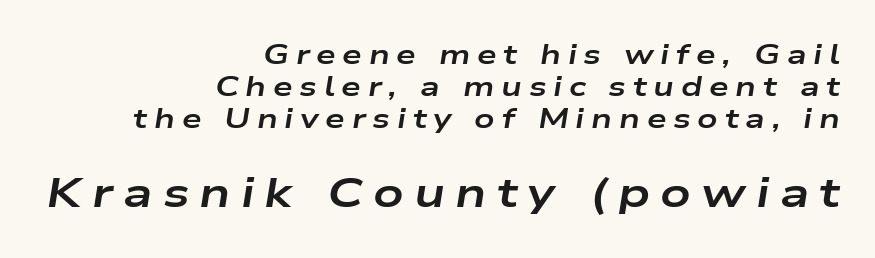
The image shows 42 px bold, wide type, italic (leaning right); set right-aligned, tight line spacing (1.14x), unusually wide letter spacing (+0.24 em), not underlined; the second (bottom) block is 1.5x larger; low stroke contrast and a medium x-height.
